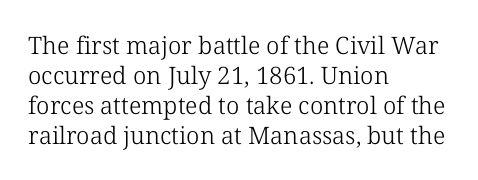
Q: Is the text bold? A: No.
Q: Is the text italic (slanted)? A: No, it is upright.
Q: Is the text underlined? A: No.
Q: How is the paragraph aligned? A: Left-aligned.
Q: Is the spacing between letters normal or unusually wide? A: Normal.
Q: Is the spacing between lines tight, normal or loose? A: Normal.
